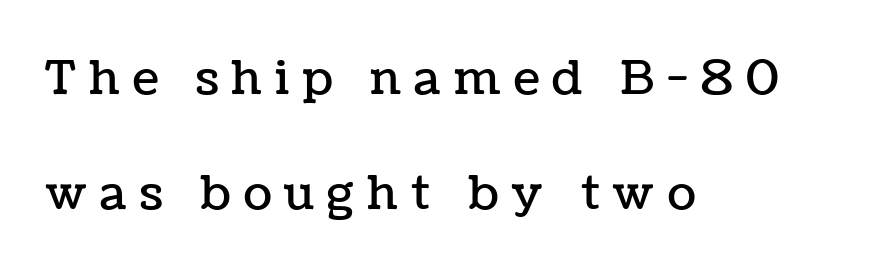
Ascenders rise straight up at ninety degrees. Reading down the column, the eye jumps a long way to each next line. The passage shown is not underscored anywhere. Each word looks stretched out because of the extra space between its letters.
